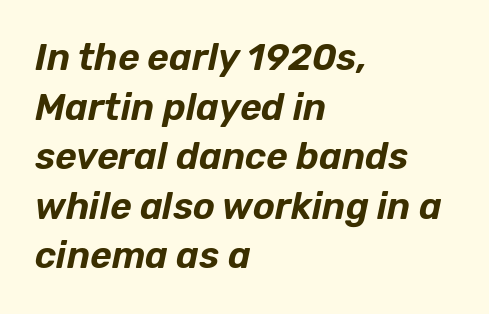
{"italic": "yes", "lean": "right", "slant_degrees": 12, "width": "normal", "stroke_contrast": "low", "x_height": "medium", "monospaced": "no", "underline": "no", "align": "left", "line_spacing": "normal", "line_spacing_ratio": 1.34, "letter_spacing": "normal", "letter_spacing_em": 0.0, "glyph_px": 37}
